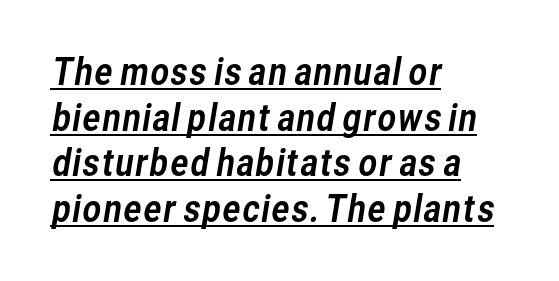
{"serif": "no", "width": "normal", "stroke_contrast": "low", "x_height": "medium", "monospaced": "no", "underline": "yes", "align": "left", "line_spacing": "normal", "line_spacing_ratio": 1.27, "letter_spacing": "normal", "letter_spacing_em": 0.0, "glyph_px": 36}
